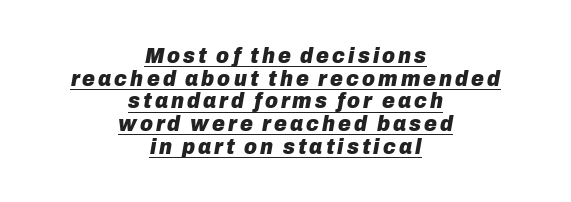
{"italic": "yes", "lean": "right", "slant_degrees": 10, "bold": "yes", "underline": "yes", "align": "center", "line_spacing": "tight", "line_spacing_ratio": 1.03, "glyph_px": 22}
